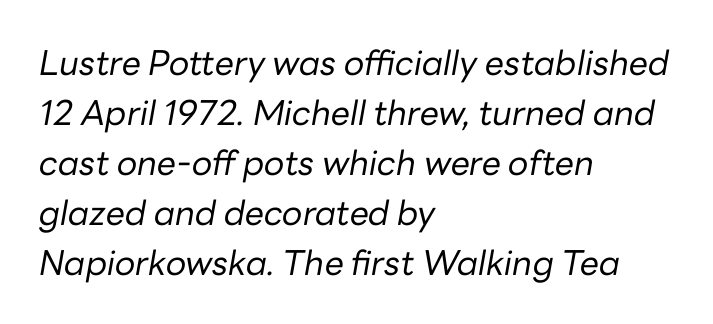
Proportional: the letters do not fall into vertical columns. Evenly set lines give the paragraph a standard silhouette. Reading down the block, your eye returns to a fixed left position each line. The letters sit at their default tracking, neither squeezed nor spread.
